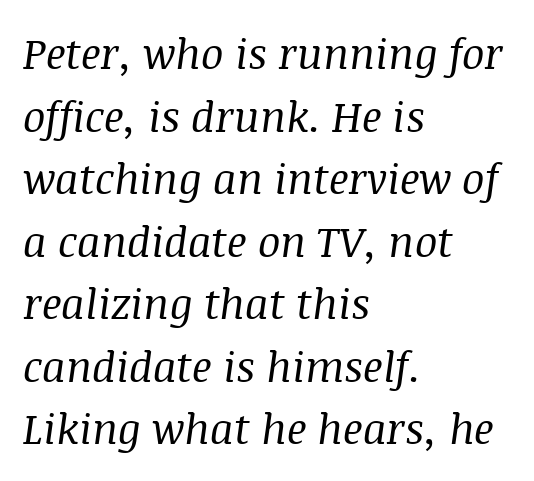
This is oblique type, the kind used for emphasis or titles. Nothing unusual about the tracking: characters are spaced as the font intends. The words here are not underlined. Proportional: the letters do not fall into vertical columns. The strokes are not fattened; the text isn't bold.
